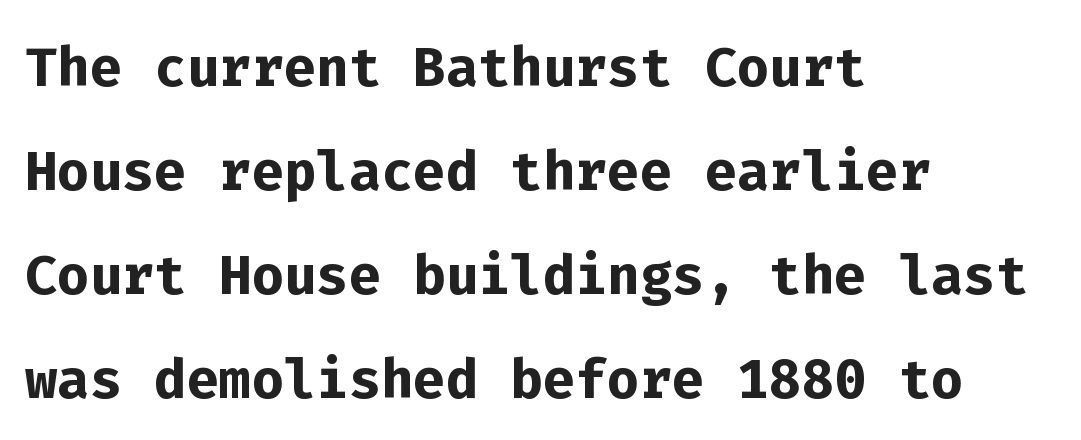
The image shows 76 px semibold sans-serif type, upright, monospaced; set left-aligned, normal line spacing (1.37x), normal letter spacing, not underlined; low stroke contrast and a medium x-height.
